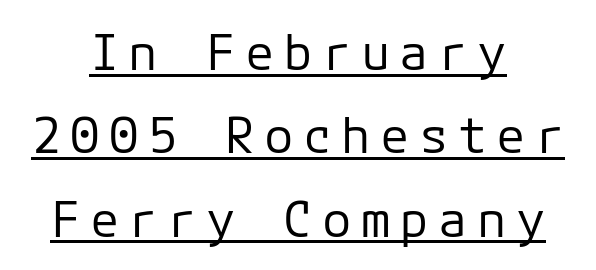
The strokes carry an ordinary text weight at most. No feet cap the strokes, marking this as sans-serif type. Looks like terminal output: every glyph gets an equal slot. Looks like someone drew a line under every word here.
